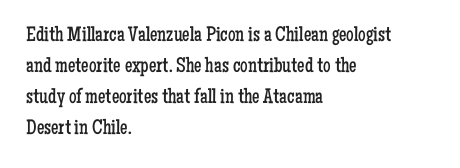
Q: Is the text bold? A: No.
Q: Is the text italic (slanted)? A: No, it is upright.
Q: Is the text underlined? A: No.
Q: How is the paragraph aligned? A: Left-aligned.
Q: Is the spacing between letters normal or unusually wide? A: Normal.
Q: Is the spacing between lines tight, normal or loose? A: Normal.
